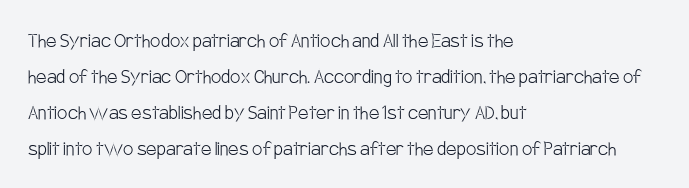
The image shows 23 px text type, upright; set left-aligned, normal line spacing (1.56x), normal letter spacing, not underlined.
